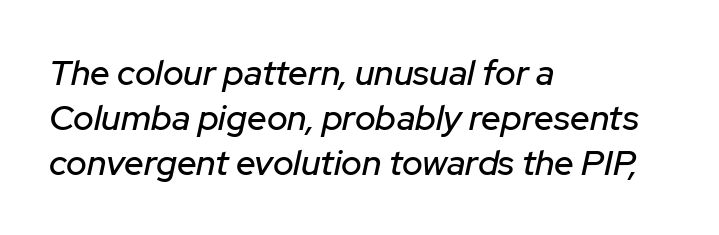
The image shows 35 px text type, italic (leaning right); set left-aligned, normal line spacing (1.28x), normal letter spacing, not underlined; low stroke contrast and a medium x-height.
